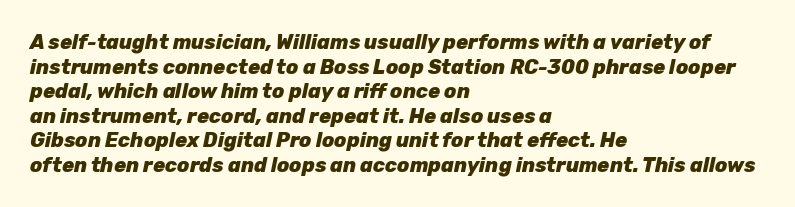
The image shows 20 px bold type, italic (leaning right); set left-aligned, line spacing 1.23x, normal letter spacing, not underlined.
